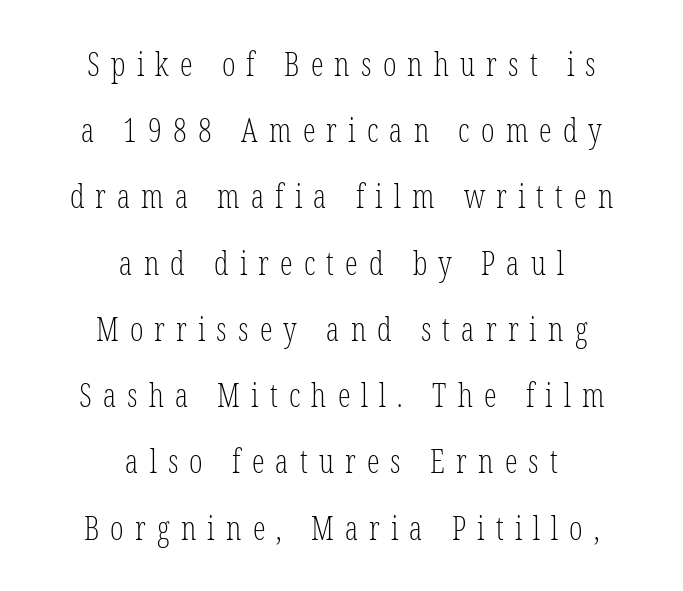
{"serif": "yes", "italic": "no", "bold": "no", "weight": "light", "width": "condensed", "stroke_contrast": "low", "x_height": "medium", "monospaced": "no", "underline": "no", "align": "center", "line_spacing": "loose", "line_spacing_ratio": 2.07, "letter_spacing": "wide", "letter_spacing_em": 0.35, "glyph_px": 32}
